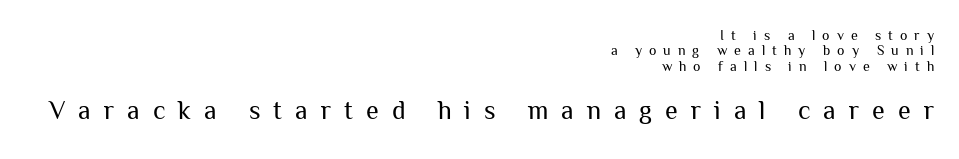
The image shows 26 px text type, upright; set right-aligned, tight line spacing (1.09x), unusually wide letter spacing (+0.5 em), not underlined; the second (bottom) block is 1.86x larger.
